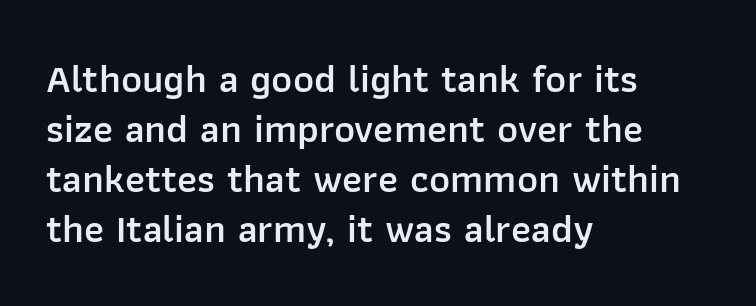
The image shows 40 px semibold sans-serif type, upright; set left-aligned, normal line spacing (1.25x), normal letter spacing, not underlined; low stroke contrast and a medium x-height.
